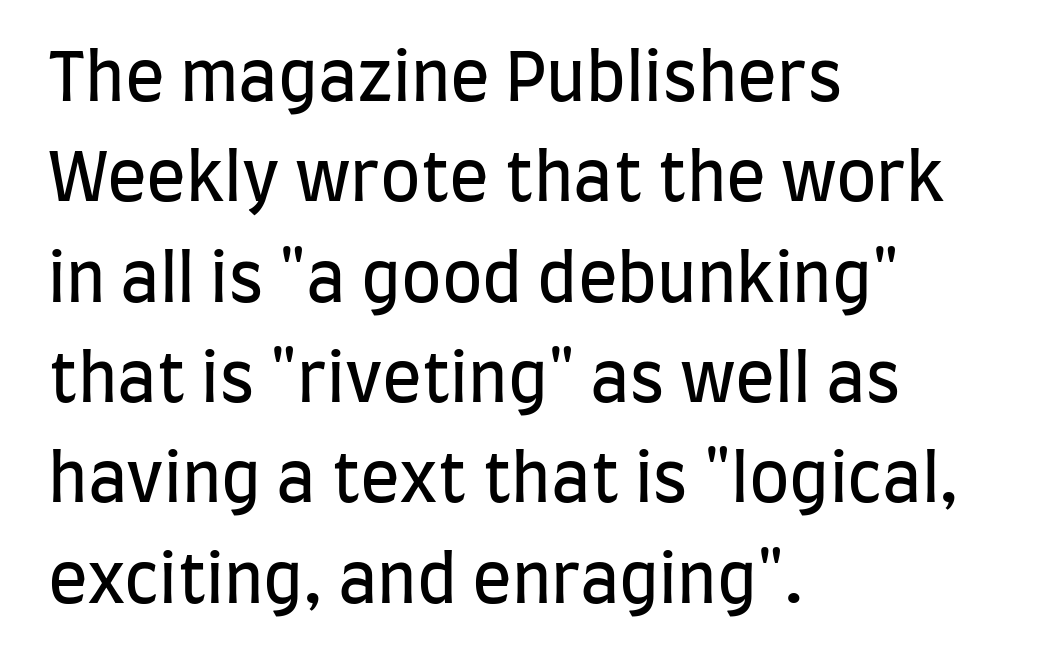
The image shows 66 px regular-weight, condensed sans-serif type, upright; set left-aligned, normal line spacing (1.52x), normal letter spacing, not underlined; low stroke contrast and a large x-height.
